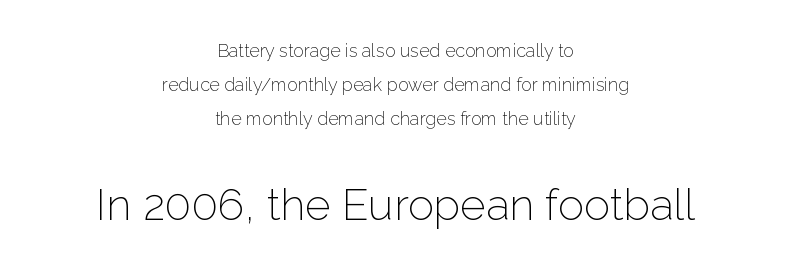
Q: Is the text bold? A: No.
Q: Is the text italic (slanted)? A: No, it is upright.
Q: Is the typeface a serif or a sans-serif typeface? A: Sans-serif.
Q: Is the text underlined? A: No.
Q: How is the paragraph aligned? A: Centered.
Q: Is the spacing between letters normal or unusually wide? A: Normal.
Q: Is the spacing between lines tight, normal or loose? A: Loose.
Q: Which block of text is set in a larger size, the first (top) or the second (bottom)? A: The second (bottom) one.
Q: Width (condensed, normal, or wide)? A: Normal.
Q: Stroke contrast? A: Low.
Q: x-height? A: Medium.
Q: Monospaced? A: No.
